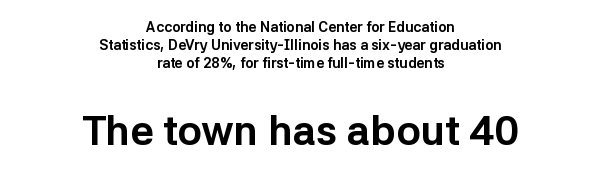
{"serif": "no", "italic": "no", "bold": "yes", "weight": "bold", "width": "normal", "stroke_contrast": "low", "x_height": "medium", "monospaced": "no", "underline": "no", "align": "center", "line_spacing": "normal", "line_spacing_ratio": 1.28, "letter_spacing": "normal", "letter_spacing_em": 0.0, "larger_block": "second", "size_ratio": 2.93, "glyph_px": 41}
